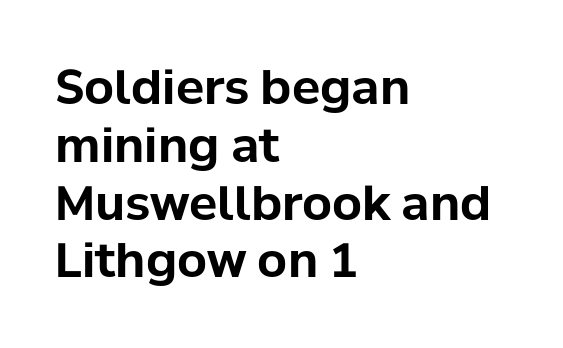
Q: Is the text bold? A: Yes.
Q: Is the text italic (slanted)? A: No, it is upright.
Q: Is the typeface a serif or a sans-serif typeface? A: Sans-serif.
Q: Is the text underlined? A: No.
Q: How is the paragraph aligned? A: Left-aligned.
Q: Is the spacing between letters normal or unusually wide? A: Normal.
Q: Width (condensed, normal, or wide)? A: Normal.
Q: Stroke contrast? A: Low.
Q: x-height? A: Medium.
Q: Monospaced? A: No.
